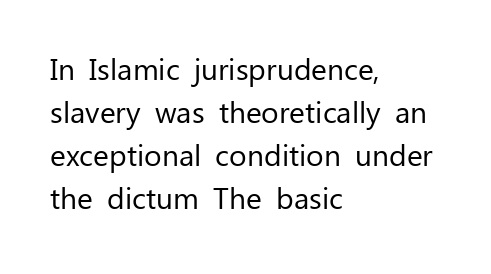
Classification — sans serif. Words appear dense and cohesive because spacing is normal. The cut favours lightness, reaching ordinary text weight at its darkest. Honestly, there is no underline to notice here at all. The space between consecutive lines is moderate.
